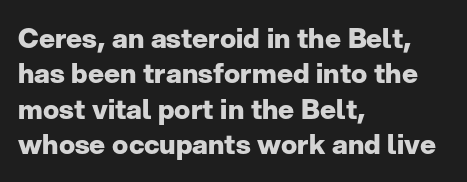
{"italic": "no", "bold": "yes", "underline": "no", "align": "left", "line_spacing": "normal", "line_spacing_ratio": 1.31, "letter_spacing": "normal", "letter_spacing_em": 0.0, "glyph_px": 27}
